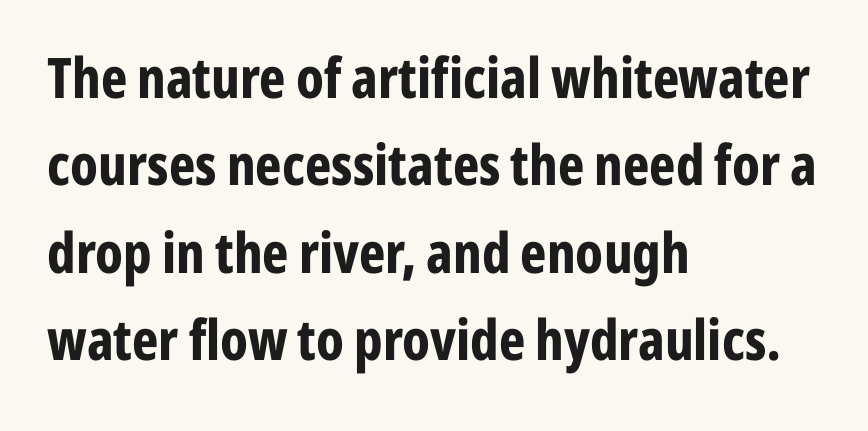
The line texture is even and compact thanks to regular tracking. Every row of glyphs begins at an identical x-position on the left. Clear beneath every line of the passage. This rendering employs a face without finishing strokes, i.e., a sans-serif.
